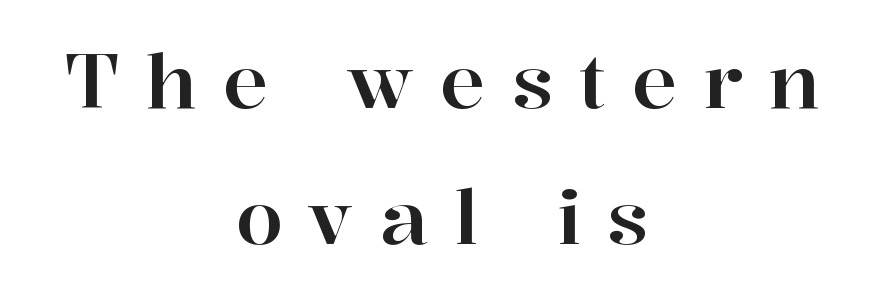
{"serif": "yes", "italic": "no", "width": "normal", "stroke_contrast": "high", "x_height": "medium", "monospaced": "no", "underline": "no", "align": "center", "line_spacing_ratio": 1.79, "letter_spacing": "wide", "letter_spacing_em": 0.34, "glyph_px": 76}
